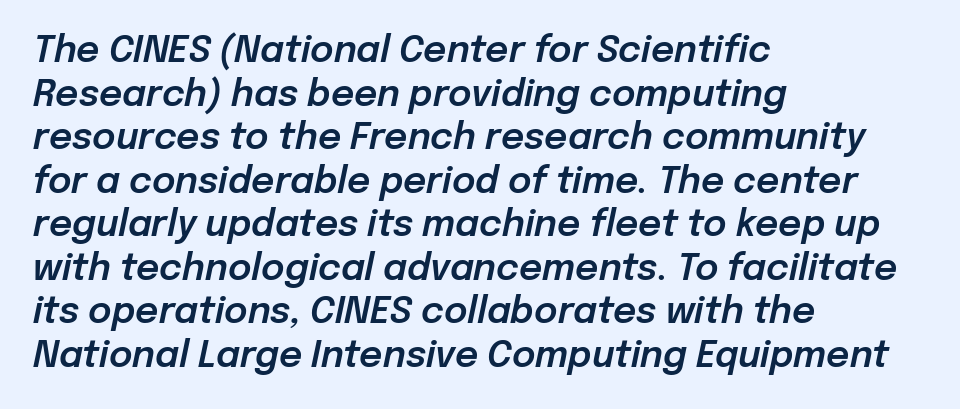
Q: Is the text italic (slanted)? A: Yes, it leans right by about 12 degrees.
Q: Is the text underlined? A: No.
Q: How is the paragraph aligned? A: Left-aligned.
Q: Is the spacing between letters normal or unusually wide? A: Normal.
Q: Width (condensed, normal, or wide)? A: Normal.
Q: Stroke contrast? A: Low.
Q: x-height? A: Medium.
Q: Monospaced? A: No.
